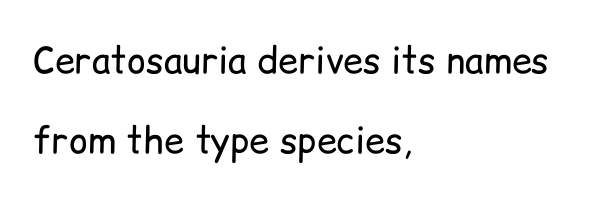
{"serif": "no", "italic": "no", "bold": "no", "weight": "regular", "width": "normal", "stroke_contrast": "low", "x_height": "medium", "monospaced": "no", "underline": "no", "align": "left", "line_spacing": "loose", "line_spacing_ratio": 2.22, "letter_spacing": "normal", "letter_spacing_em": 0.0, "glyph_px": 36}
